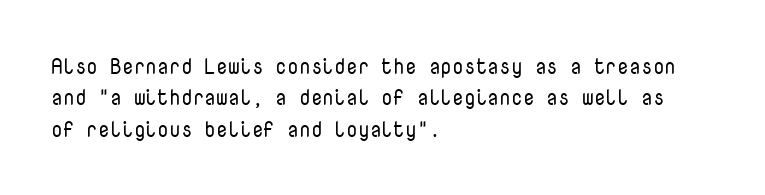
Ordinary non-slanted type is in use. Honestly, the row spacing looks completely unremarkable. These lines keep a tight, regular rhythm from letter to letter. These lines stack with their left ends in a neat column.
